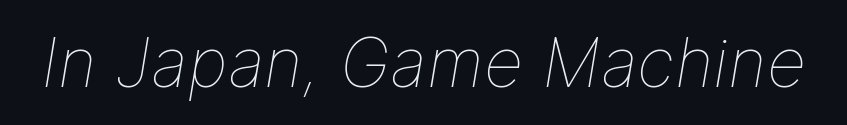
Q: Is the text bold? A: No.
Q: Is the text italic (slanted)? A: Yes, it leans right by about 9 degrees.
Q: Is the text underlined? A: No.
Q: Is the spacing between letters normal or unusually wide? A: Normal.
Q: Width (condensed, normal, or wide)? A: Normal.
Q: Stroke contrast? A: Low.
Q: x-height? A: Medium.
Q: Monospaced? A: No.
